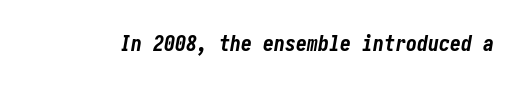
{"italic": "yes", "lean": "right", "slant_degrees": 10, "bold": "yes", "underline": "no", "letter_spacing": "normal", "letter_spacing_em": 0.0, "glyph_px": 22}
